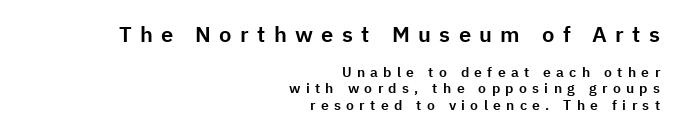
{"italic": "no", "underline": "no", "align": "right", "line_spacing_ratio": 1.16, "letter_spacing": "wide", "letter_spacing_em": 0.38, "larger_block": "first", "size_ratio": 1.57, "glyph_px": 22}
